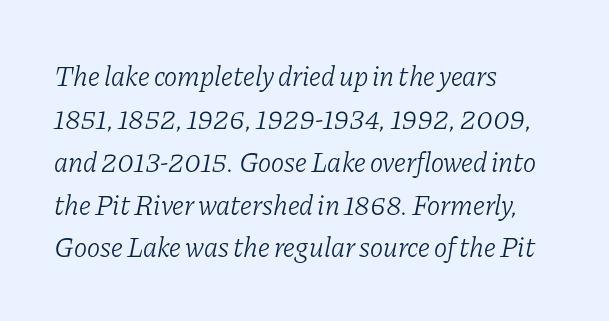
Underline: absent. Inter-character spacing is left at the font's built-in metrics. Visually the block forms a straight wall on the left and a jagged coastline on the right. Successive baselines arrive at the customary interval. Posture: slanted. In terms of letterform style, serifs are clearly present.
